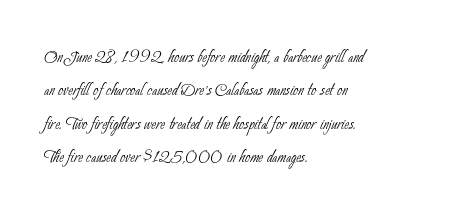
The image shows 22 px text type; set left-aligned, normal line spacing (1.52x), normal letter spacing, not underlined.
